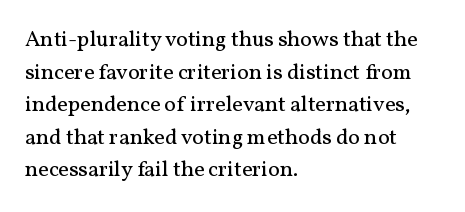
Rows of type keep a routine distance in the vertical direction. The space beneath each line is pristine and unruled. Which margin do the lines hug? The left one — the right edge is uneven. The letterforms sit shoulder to shoulder at normal distance.
